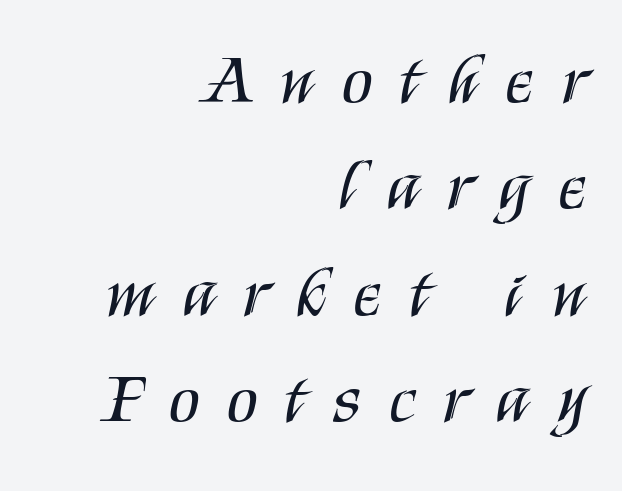
{"serif": "no", "bold": "no", "weight": "regular", "width": "condensed", "stroke_contrast": "medium", "x_height": "large", "monospaced": "no", "underline": "no", "align": "right", "line_spacing": "normal", "line_spacing_ratio": 1.52, "letter_spacing": "wide", "letter_spacing_em": 0.42, "glyph_px": 70}
